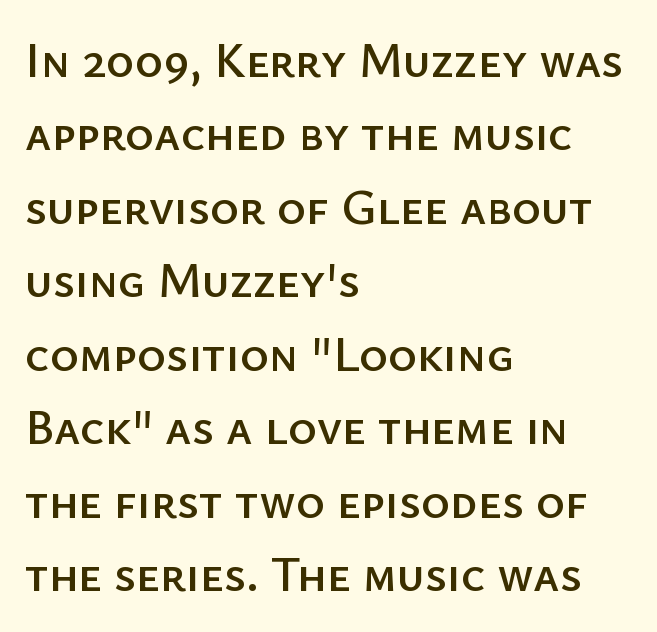
Q: Is the text italic (slanted)? A: No, it is upright.
Q: Is the typeface a serif or a sans-serif typeface? A: Sans-serif.
Q: Is the text underlined? A: No.
Q: How is the paragraph aligned? A: Left-aligned.
Q: Is the spacing between letters normal or unusually wide? A: Normal.
Q: Is the spacing between lines tight, normal or loose? A: Normal.
Q: Width (condensed, normal, or wide)? A: Normal.
Q: Stroke contrast? A: Low.
Q: x-height? A: Medium.
Q: Monospaced? A: No.
